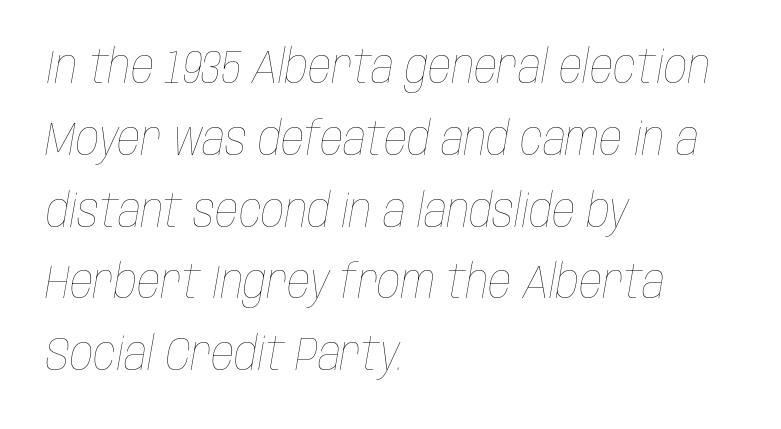
The leading is moderate, giving the passage an even texture. Short and long lines alike share a common starting point at left. Underline: absent. Stroke thickness stays within the range of a standard reading face or lighter. The face used here has a pronounced slope to its letters. Is the letter spacing exaggerated? No — it looks like the ordinary default.
